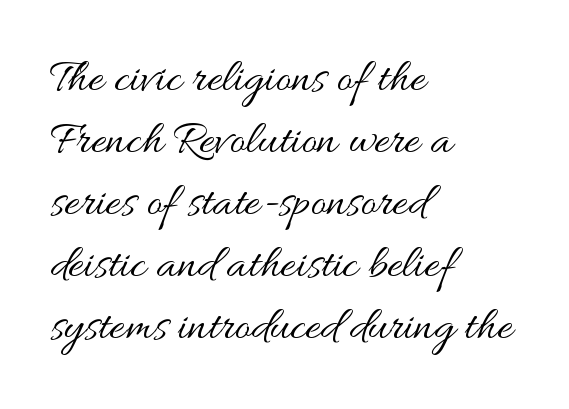
Q: Is the text bold? A: No.
Q: Is the text italic (slanted)? A: Yes.
Q: Is the text underlined? A: No.
Q: How is the paragraph aligned? A: Left-aligned.
Q: Is the spacing between letters normal or unusually wide? A: Normal.
Q: Is the spacing between lines tight, normal or loose? A: Normal.
Q: Width (condensed, normal, or wide)? A: Wide.
Q: Stroke contrast? A: Medium.
Q: x-height? A: Small.
Q: Monospaced? A: No.
